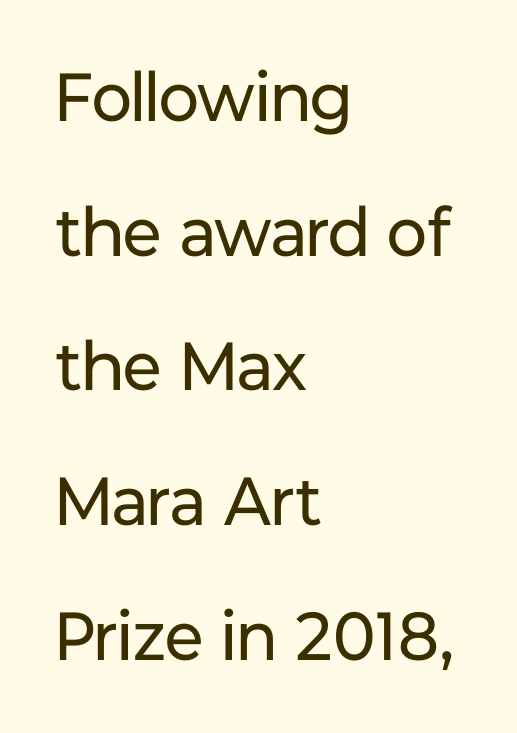
{"serif": "no", "italic": "no", "bold": "no", "weight": "regular", "width": "normal", "stroke_contrast": "low", "x_height": "medium", "monospaced": "no", "underline": "no", "align": "left", "line_spacing": "loose", "line_spacing_ratio": 1.98, "letter_spacing": "normal", "letter_spacing_em": 0.0, "glyph_px": 68}
